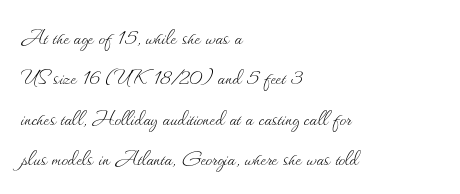
The image shows 26 px text type; set left-aligned, normal line spacing (1.55x), normal letter spacing, not underlined.
